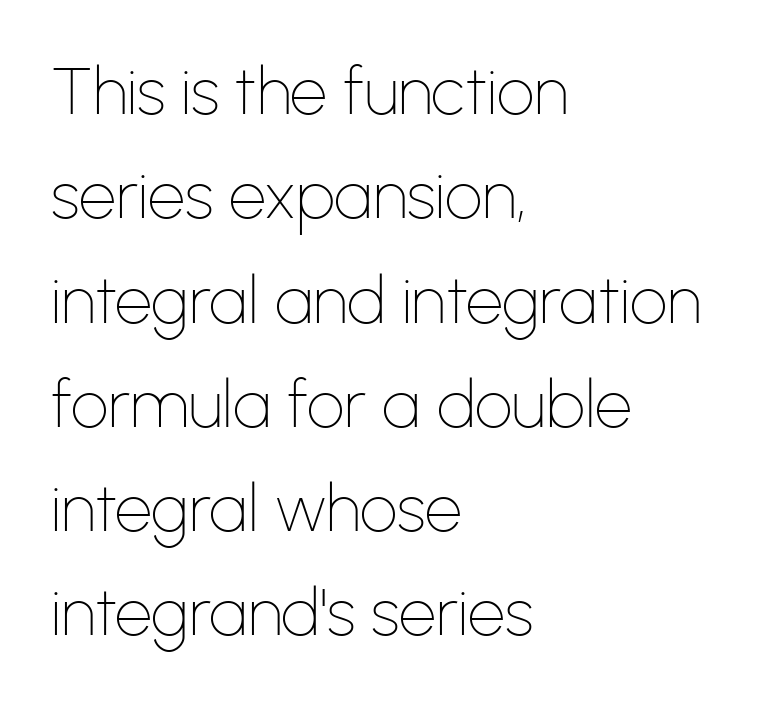
{"serif": "no", "italic": "no", "bold": "no", "weight": "thin", "width": "normal", "stroke_contrast": "low", "x_height": "medium", "monospaced": "no", "underline": "no", "align": "left", "line_spacing": "normal", "line_spacing_ratio": 1.58, "letter_spacing": "normal", "letter_spacing_em": 0.0, "glyph_px": 66}
